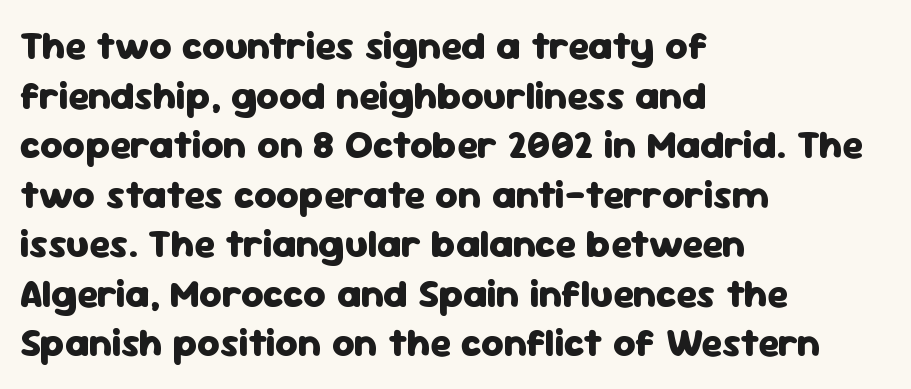
{"serif": "no", "italic": "no", "bold": "yes", "weight": "heavy", "width": "normal", "stroke_contrast": "low", "x_height": "medium", "monospaced": "no", "underline": "no", "align": "left", "line_spacing": "normal", "line_spacing_ratio": 1.27, "letter_spacing": "normal", "letter_spacing_em": 0.0, "glyph_px": 39}
